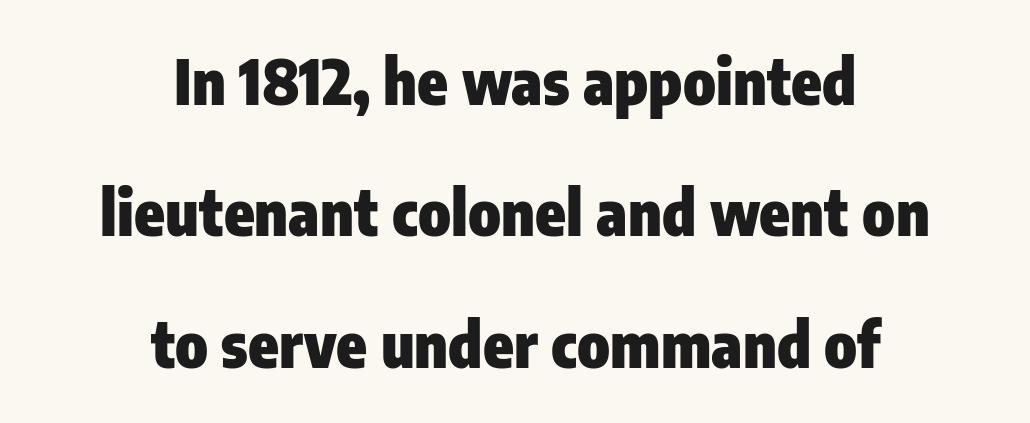
Typographic density is high because the face is bold. To sum up the face: it is a sans, with no serifs. Caption: standard tracking, unaltered. Quick note: not italic, upright.
